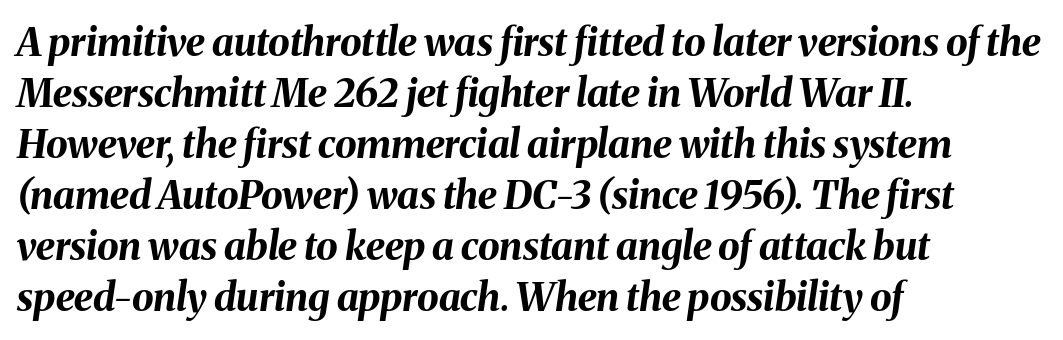
Q: Is the text bold? A: Yes.
Q: Is the text italic (slanted)? A: Yes, it leans right by about 8 degrees.
Q: Is the text underlined? A: No.
Q: How is the paragraph aligned? A: Left-aligned.
Q: Is the spacing between letters normal or unusually wide? A: Normal.
Q: Is the spacing between lines tight, normal or loose? A: Normal.
Q: Width (condensed, normal, or wide)? A: Normal.
Q: Stroke contrast? A: Medium.
Q: x-height? A: Medium.
Q: Monospaced? A: No.
